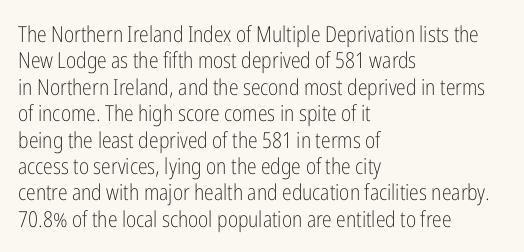
This sample uses an upright cut, with every glyph sitting square on the baseline. Underlining? Definitely not there. Heaviness? Minimal to ordinary, like unemphasized prose. Short note: letters normally spaced. Where is the straight margin? On the left.
